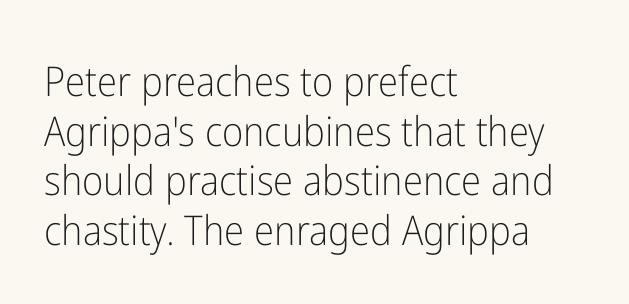
The image shows 41 px light, condensed sans-serif type, upright; set left-aligned, line spacing 1.21x, normal letter spacing, not underlined; low stroke contrast and a medium x-height.
